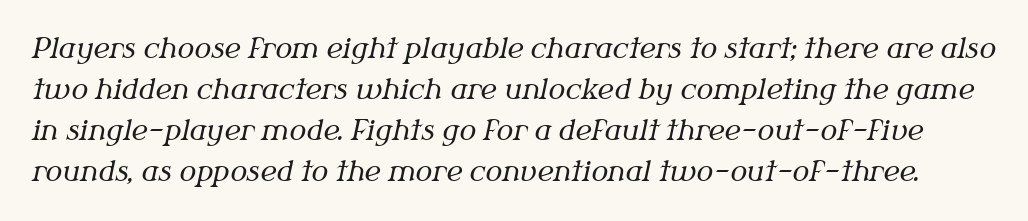
Check under the words: just untouched page. The passage shown has conventional tracking throughout. The weight tops out at a normal text grade. This sample uses an oblique cut, with every glyph tilted off the vertical.
